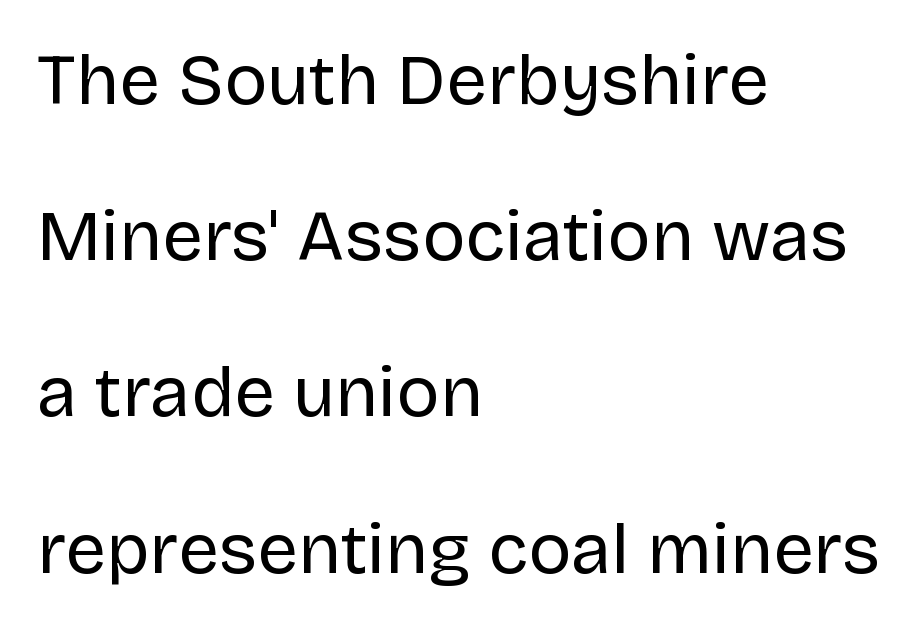
Short and long lines alike share a common starting point at left. The lines are spread far apart with generous leading. Descender tails drop into unmarked territory. Is the type heavy? It reads as light-to-regular instead. This sample uses an upright cut, with every glyph sitting square on the baseline.
